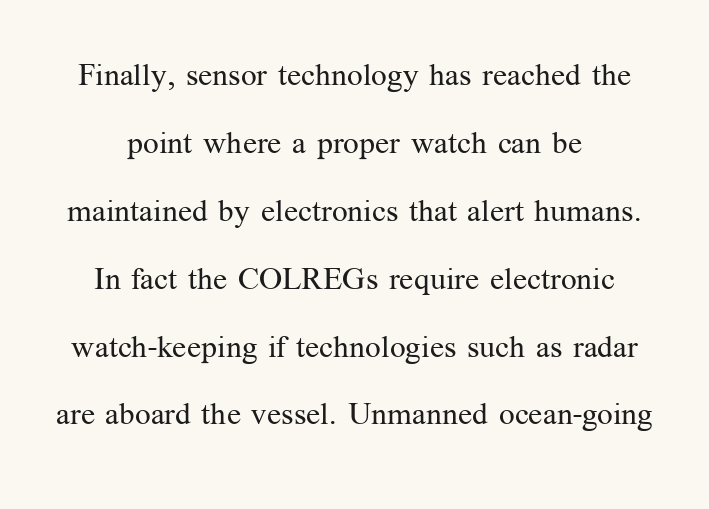
Q: Is the text bold? A: No.
Q: Is the text italic (slanted)? A: No, it is upright.
Q: Is the typeface a serif or a sans-serif typeface? A: Serif.
Q: Is the text underlined? A: No.
Q: Is the spacing between letters normal or unusually wide? A: Normal.
Q: Is the spacing between lines tight, normal or loose? A: Loose.
Q: Width (condensed, normal, or wide)? A: Normal.
Q: Stroke contrast? A: Medium.
Q: x-height? A: Medium.
Q: Monospaced? A: No.
